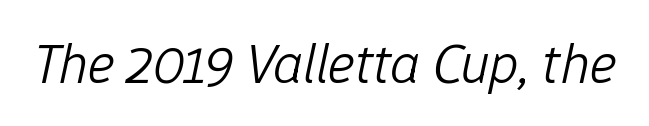
{"italic": "yes", "lean": "right", "slant_degrees": 12, "bold": "no", "weight": "light", "width": "normal", "stroke_contrast": "low", "x_height": "medium", "monospaced": "no", "underline": "no", "letter_spacing": "normal", "letter_spacing_em": 0.0, "glyph_px": 57}
